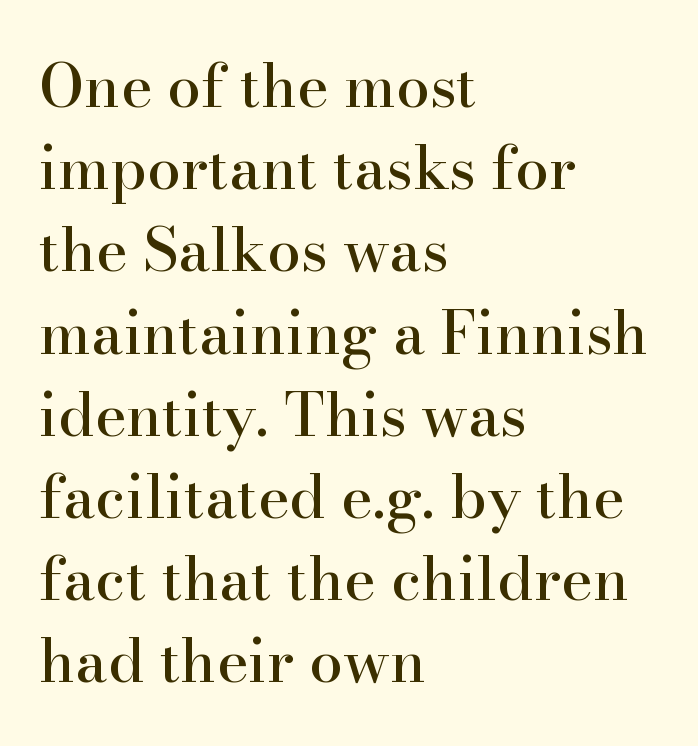
The image shows 60 px serif type, upright; set left-aligned, normal line spacing (1.37x), normal letter spacing, not underlined; high stroke contrast and a small x-height.
